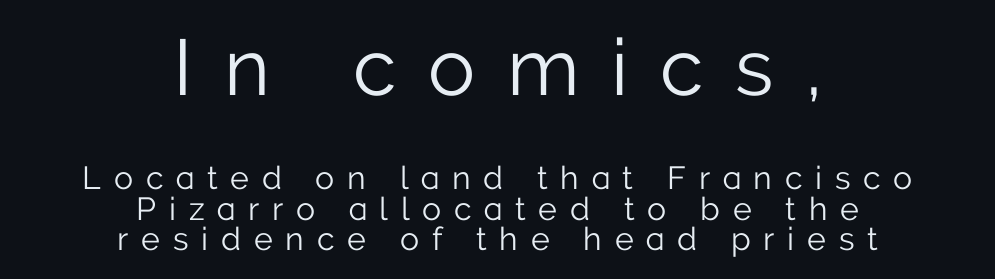
{"serif": "no", "italic": "no", "bold": "no", "weight": "light", "width": "normal", "stroke_contrast": "low", "x_height": "medium", "monospaced": "no", "underline": "no", "align": "center", "line_spacing": "tight", "line_spacing_ratio": 0.95, "letter_spacing": "wide", "letter_spacing_em": 0.4, "larger_block": "first", "size_ratio": 2.47, "glyph_px": 79}
